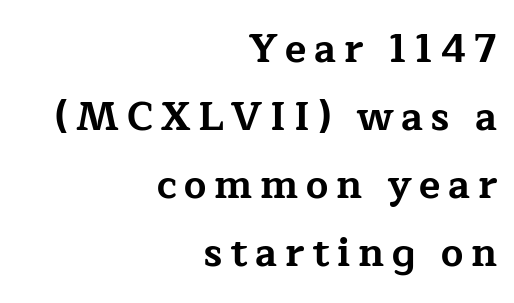
Q: Is the text bold? A: Yes.
Q: Is the text italic (slanted)? A: No, it is upright.
Q: Is the typeface a serif or a sans-serif typeface? A: Serif.
Q: Is the text underlined? A: No.
Q: How is the paragraph aligned? A: Right-aligned.
Q: Is the spacing between letters normal or unusually wide? A: Unusually wide.
Q: Width (condensed, normal, or wide)? A: Wide.
Q: Stroke contrast? A: Low.
Q: x-height? A: Medium.
Q: Monospaced? A: No.
